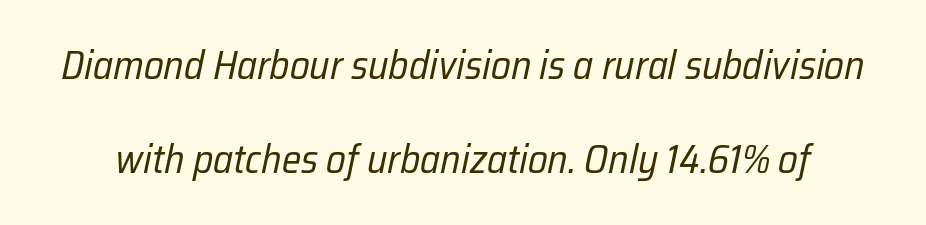
The string is rendered with underlining switched off. Think of a printed novel: that variable character pitch is what you see here. Quick note: interline space is abundant. Compared with typical body copy, the letter spacing here is the same. The face used here has a pronounced slope to its letters. No heavy texture on the line: the type isn't bold.
